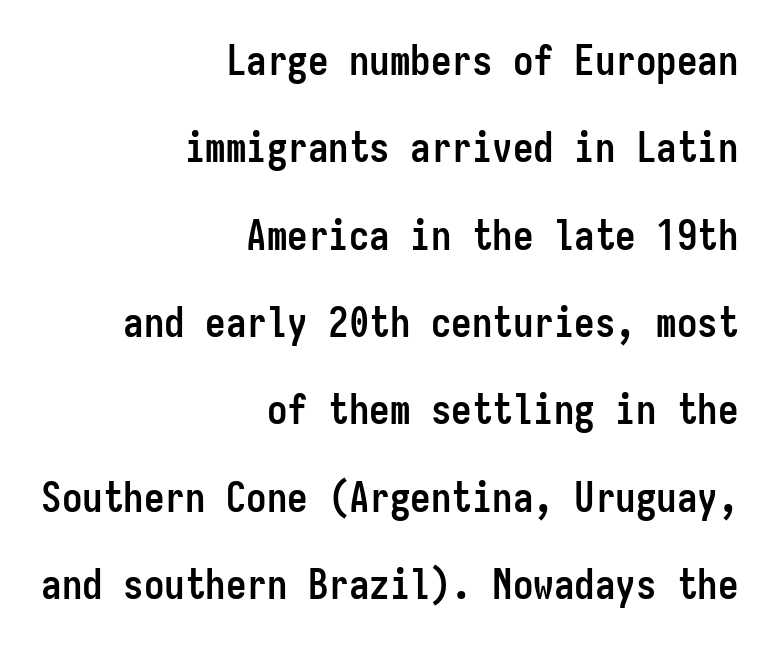
{"serif": "no", "italic": "no", "bold": "yes", "weight": "semibold", "width": "condensed", "stroke_contrast": "low", "x_height": "medium", "monospaced": "yes", "underline": "no", "align": "right", "line_spacing": "loose", "line_spacing_ratio": 2.13, "letter_spacing": "normal", "letter_spacing_em": 0.0, "glyph_px": 41}
